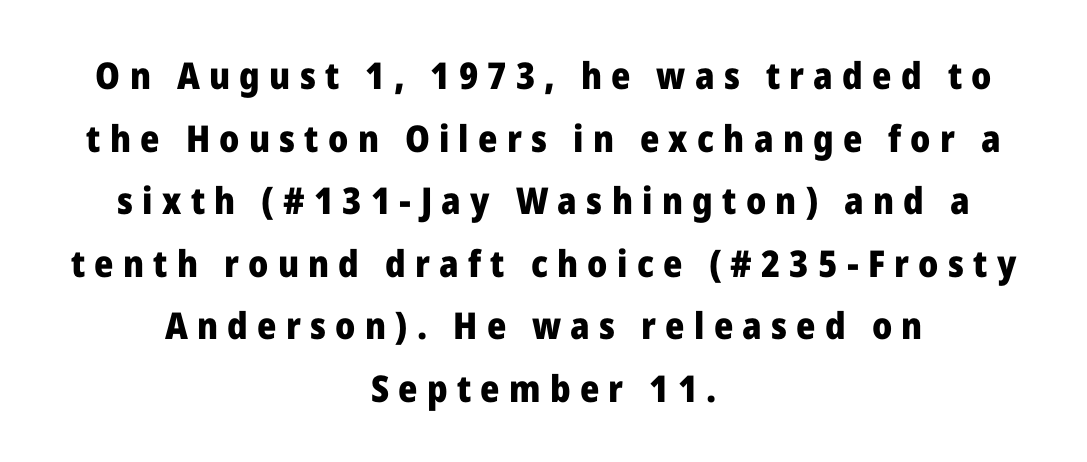
{"serif": "no", "italic": "no", "bold": "yes", "weight": "heavy", "width": "normal", "stroke_contrast": "low", "x_height": "medium", "monospaced": "no", "underline": "no", "align": "center", "line_spacing": "normal", "line_spacing_ratio": 1.69, "letter_spacing": "wide", "letter_spacing_em": 0.25, "glyph_px": 37}
